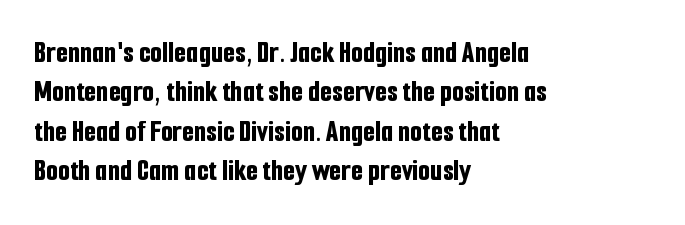
{"serif": "no", "italic": "no", "bold": "yes", "weight": "bold", "width": "condensed", "stroke_contrast": "low", "x_height": "medium", "monospaced": "no", "underline": "no", "align": "left", "line_spacing": "normal", "line_spacing_ratio": 1.27, "letter_spacing": "normal", "letter_spacing_em": 0.0, "glyph_px": 31}
